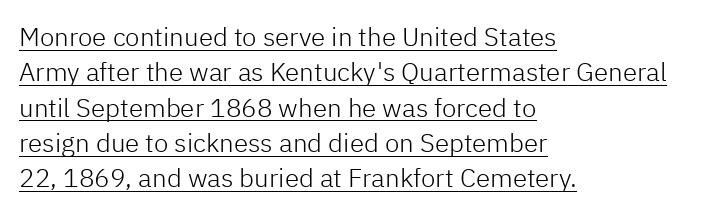
The image shows 26 px text type, upright; set left-aligned, normal line spacing (1.36x), normal letter spacing, underlined.
